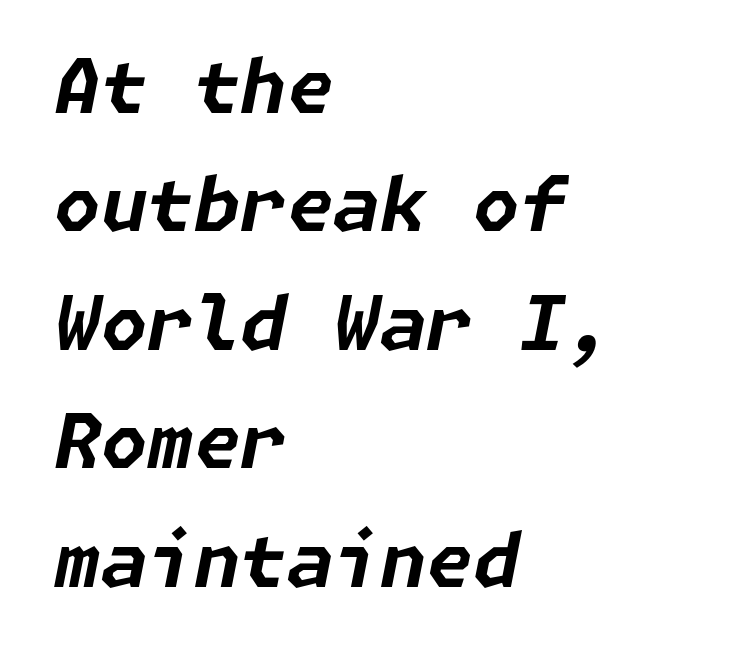
The typesetter chose a ragged-right arrangement here. Here the glyphs are tracked normally, forming tight word shapes. Would a proofreader flag this as italicized? Yes. Weight: bold. The space between consecutive lines is moderate.
